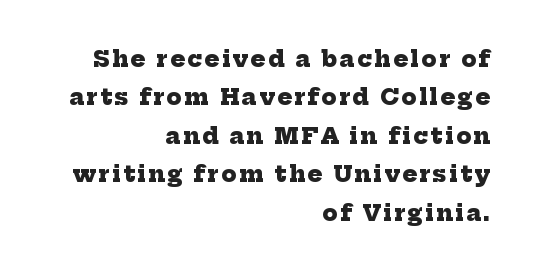
Nobody drew a line under any word here. In CSS terms this would be text-align: right. Plenty of ink on the page — the face is bold.
